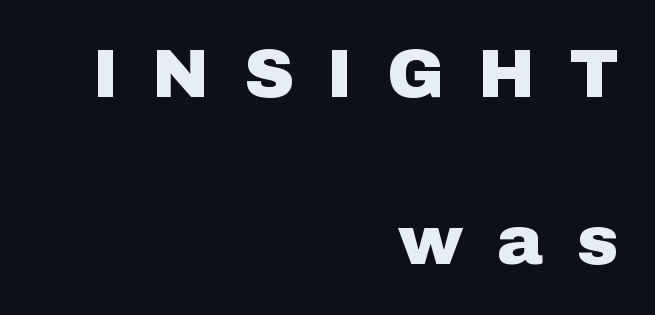
{"serif": "no", "italic": "no", "bold": "yes", "weight": "heavy", "width": "normal", "stroke_contrast": "low", "x_height": "medium", "monospaced": "no", "underline": "no", "align": "right", "line_spacing": "loose", "line_spacing_ratio": 2.42, "letter_spacing": "wide", "letter_spacing_em": 0.49, "glyph_px": 69}
